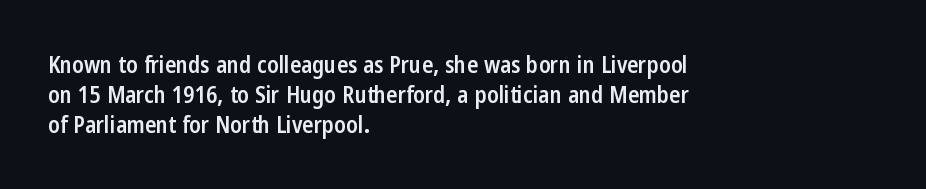
The image shows 23 px text type, upright; set left-aligned, normal line spacing (1.31x), normal letter spacing, not underlined.
